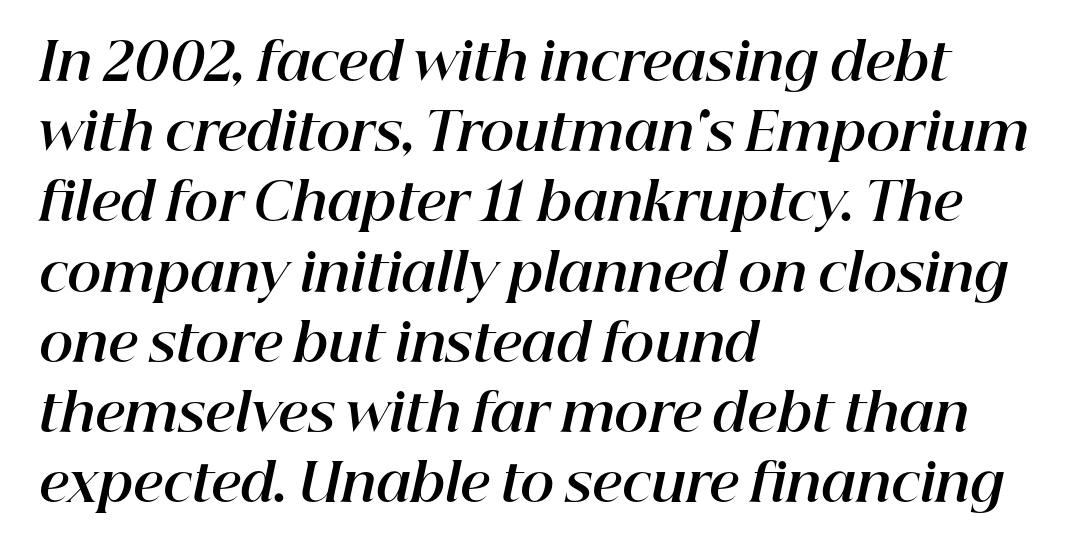
The image shows 52 px bold type, italic (leaning right); set left-aligned, normal line spacing (1.35x), normal letter spacing, not underlined; high stroke contrast and a medium x-height.
